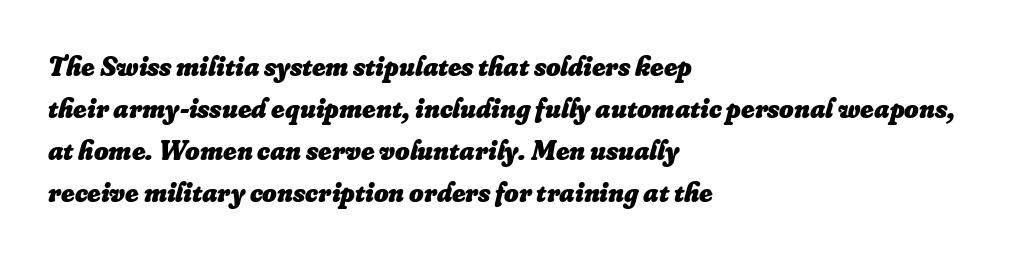
The image shows 28 px heavy type, italic (leaning right); set left-aligned, normal line spacing (1.5x), normal letter spacing, not underlined; low stroke contrast and a small x-height.
